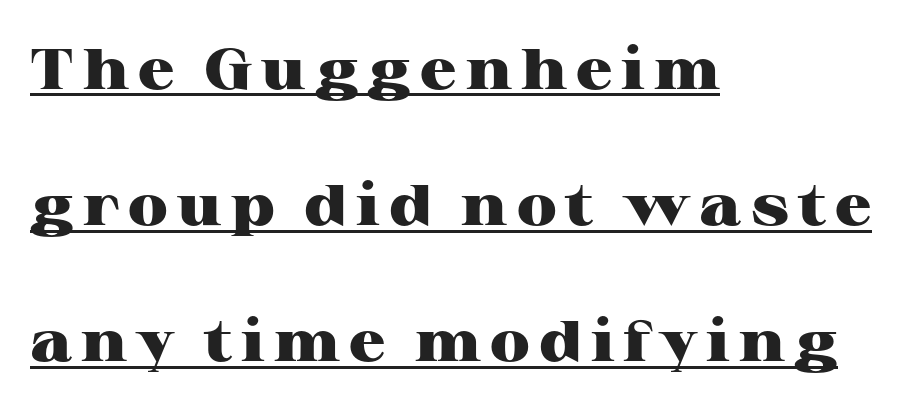
Q: Is the text bold? A: Yes.
Q: Is the text italic (slanted)? A: No, it is upright.
Q: Is the typeface a serif or a sans-serif typeface? A: Serif.
Q: Is the text underlined? A: Yes.
Q: How is the paragraph aligned? A: Left-aligned.
Q: Is the spacing between lines tight, normal or loose? A: Loose.
Q: Width (condensed, normal, or wide)? A: Wide.
Q: Stroke contrast? A: High.
Q: x-height? A: Medium.
Q: Monospaced? A: No.
